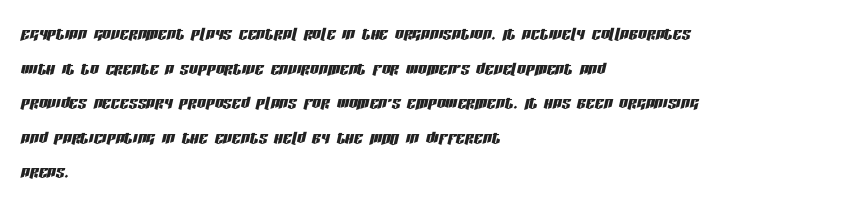
{"italic": "yes", "lean": "right", "slant_degrees": 13, "underline": "no", "align": "left", "line_spacing": "normal", "line_spacing_ratio": 1.57, "letter_spacing": "normal", "letter_spacing_em": 0.0, "glyph_px": 22}
